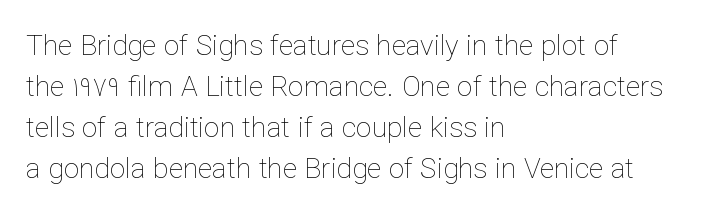
The image shows 28 px thin type, upright; set left-aligned, normal line spacing (1.46x), normal letter spacing, not underlined; low stroke contrast and a medium x-height.
